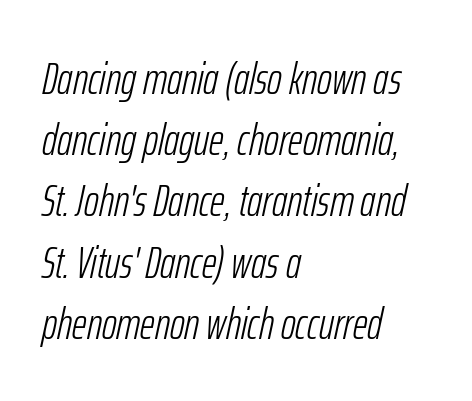
Q: Is the text bold? A: No.
Q: Is the text italic (slanted)? A: Yes, it leans right by about 12 degrees.
Q: Is the text underlined? A: No.
Q: How is the paragraph aligned? A: Left-aligned.
Q: Is the spacing between letters normal or unusually wide? A: Normal.
Q: Is the spacing between lines tight, normal or loose? A: Normal.
Q: Width (condensed, normal, or wide)? A: Condensed.
Q: Stroke contrast? A: Low.
Q: x-height? A: Medium.
Q: Monospaced? A: No.
